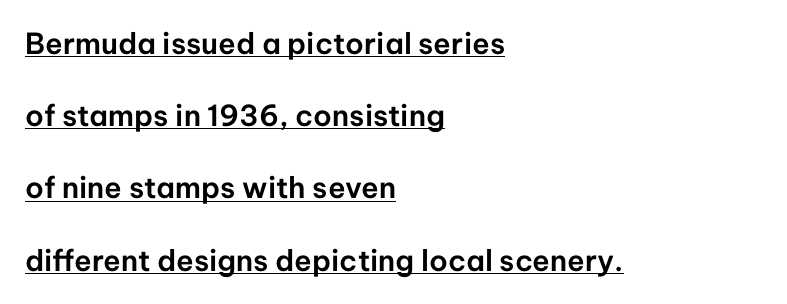
Caption: multi-line text, flush left, ragged right. Observe the absence of serifs on each vertical stroke in this sample. This sample uses plain, unmodified letter spacing. The specimen includes a rule beneath the text block's lines.
